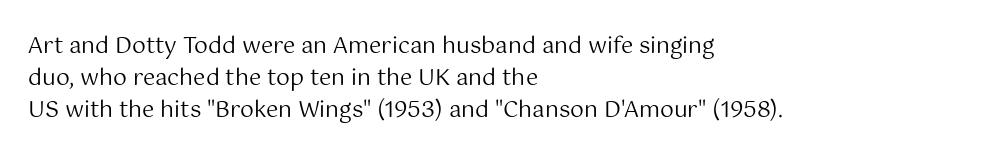
Q: Is the text bold? A: No.
Q: Is the text italic (slanted)? A: No, it is upright.
Q: Is the text underlined? A: No.
Q: How is the paragraph aligned? A: Left-aligned.
Q: Is the spacing between letters normal or unusually wide? A: Normal.
Q: Is the spacing between lines tight, normal or loose? A: Normal.
